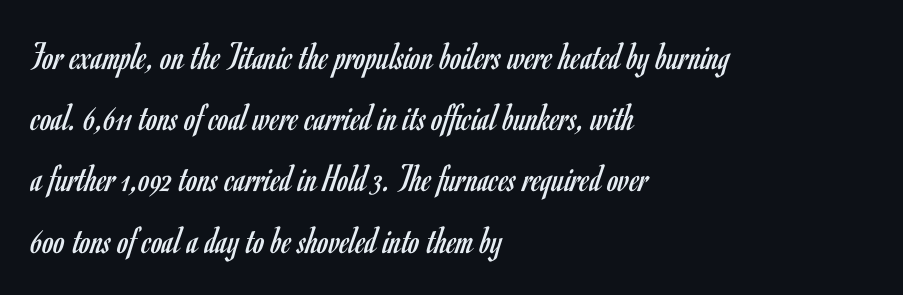
Is this a fixed-width face? No — the glyphs have proportional, varying widths. Each word holds together tightly as a unit, with standard inter-letter gaps. Note: no serifs on the glyphs.
